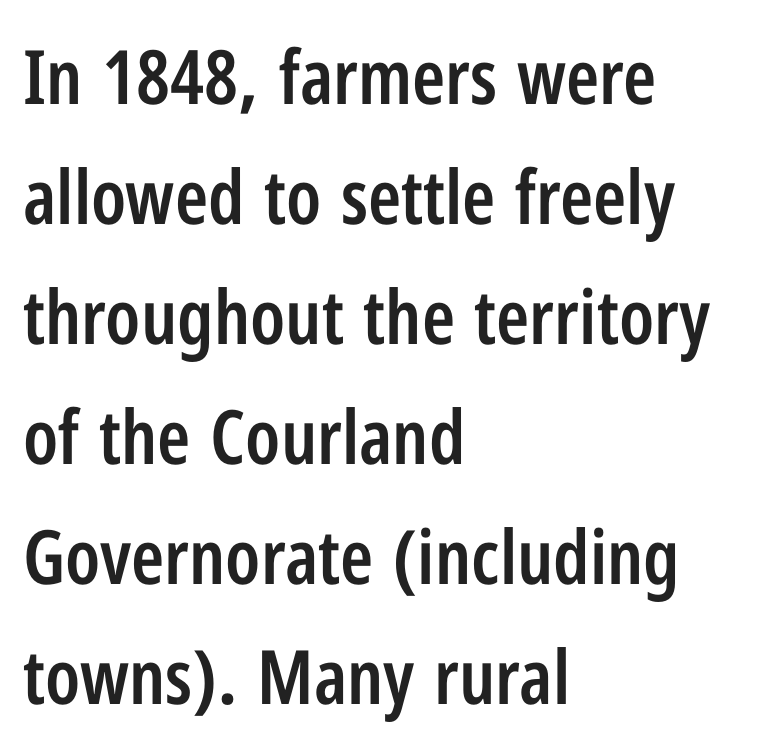
Line spacing here is normal. Here the designer chose a conventional face with non-uniform glyph widths. Nothing sits at the stroke ends, so this counts as sans-serif. Standard letterfit; no display-style spreading of the glyphs.
